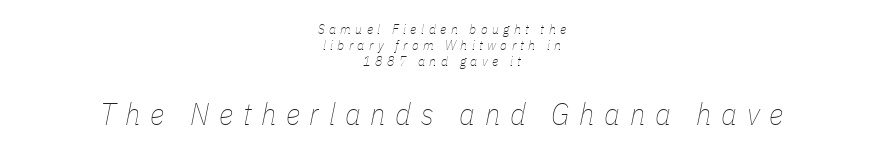
Spacing between characters has been opened up far beyond the box default. On a weight scale, this lands at 450 or below. Descenders hang freely into open space. This sample has the flowing, uneven cadence of proportional lettering.
